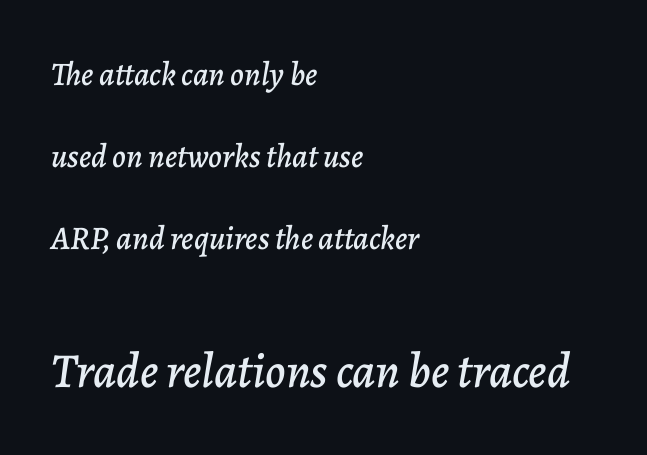
{"italic": "yes", "lean": "right", "slant_degrees": 7, "width": "normal", "stroke_contrast": "low", "x_height": "medium", "monospaced": "no", "underline": "no", "align": "left", "line_spacing": "loose", "line_spacing_ratio": 2.49, "letter_spacing": "normal", "letter_spacing_em": 0.0, "larger_block": "second", "size_ratio": 1.48, "glyph_px": 49}
